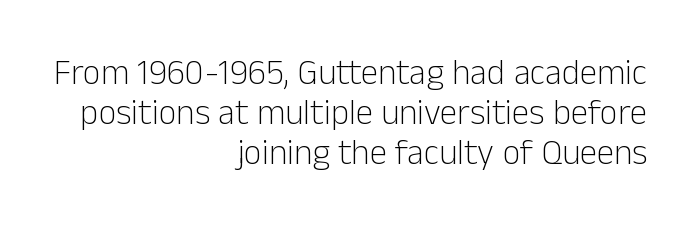
The image shows 35 px light sans-serif type, upright; set right-aligned, tight line spacing (1.14x), normal letter spacing, not underlined; low stroke contrast and a medium x-height.
